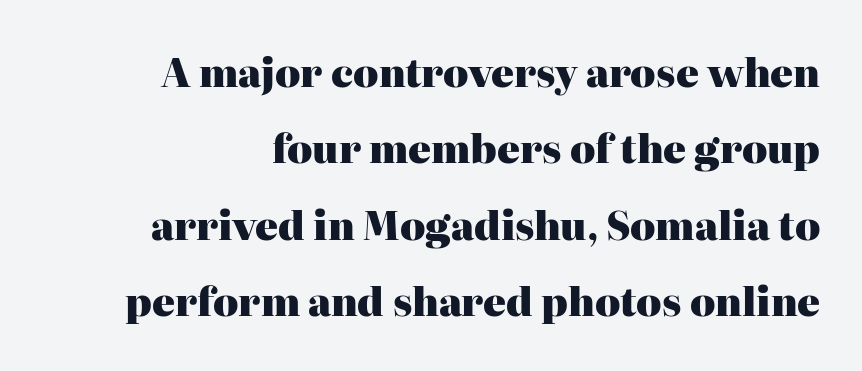
{"serif": "yes", "italic": "no", "bold": "yes", "weight": "heavy", "width": "normal", "stroke_contrast": "high", "x_height": "medium", "monospaced": "no", "underline": "no", "align": "right", "line_spacing": "loose", "line_spacing_ratio": 2.01, "letter_spacing": "normal", "letter_spacing_em": 0.0, "glyph_px": 38}
